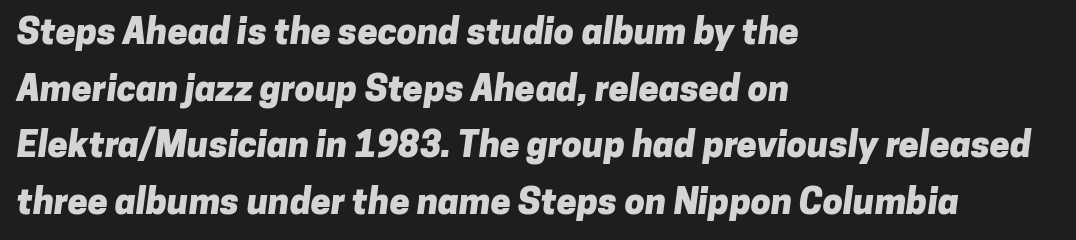
{"serif": "no", "bold": "yes", "weight": "heavy", "width": "normal", "stroke_contrast": "low", "x_height": "medium", "monospaced": "no", "underline": "no", "align": "left", "line_spacing": "normal", "line_spacing_ratio": 1.57, "letter_spacing": "normal", "letter_spacing_em": 0.0, "glyph_px": 36}
